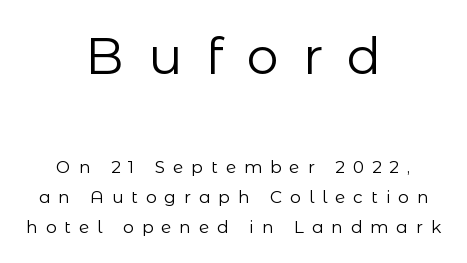
Is the block centered? Yes — each line is placed symmetrically about the middle. Posture: straight, roman, zero tilt. Unlike a traditional serif, this face leaves its strokes unadorned. Is the lower block the larger one? No — the upper block carries the bigger type. These lines are rendered in a variable-pitch font. Unmarked baselines from the first word to the last.
